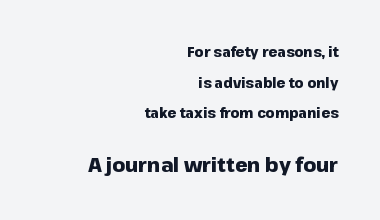
Q: Is the text bold? A: Yes.
Q: Is the text italic (slanted)? A: No, it is upright.
Q: Is the text underlined? A: No.
Q: How is the paragraph aligned? A: Right-aligned.
Q: Is the spacing between letters normal or unusually wide? A: Normal.
Q: Is the spacing between lines tight, normal or loose? A: Loose.
Q: Which block of text is set in a larger size, the first (top) or the second (bottom)? A: The second (bottom) one.
